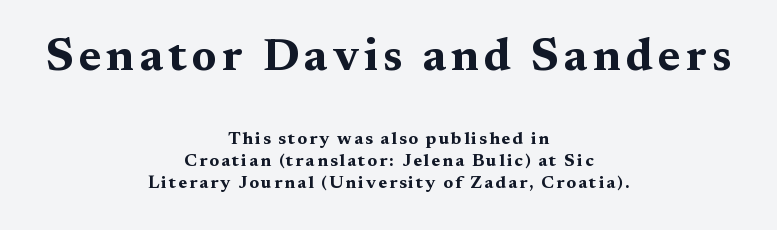
If you drew a line through each stem, it would be perfectly vertical. Note the varied advance widths — an 'i' is clearly narrower than an 'm'. The face used here is seriffed, in the tradition of book romans. Nobody drew a line under any word here. The upper block of text is set noticeably larger than the block beneath it. As a designer I'd log this as weight 700, bold.
